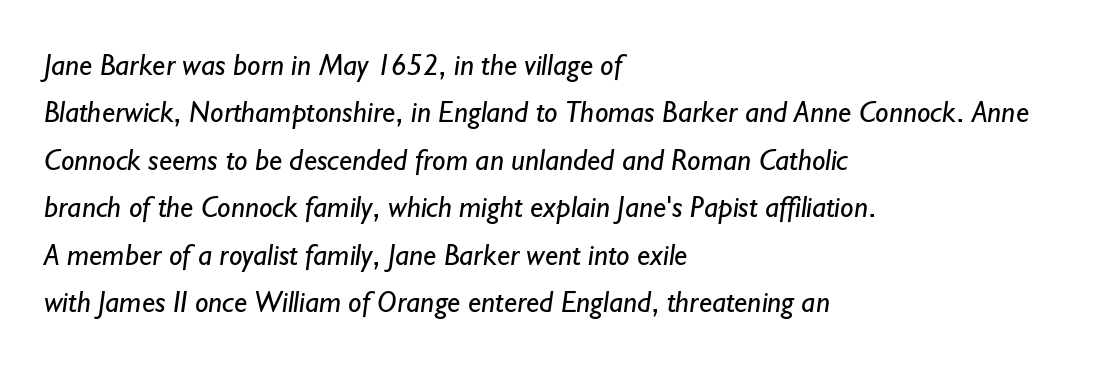
The image shows 30 px regular-weight sans-serif type; set left-aligned, normal line spacing (1.58x), normal letter spacing, not underlined; low stroke contrast and a small x-height.
